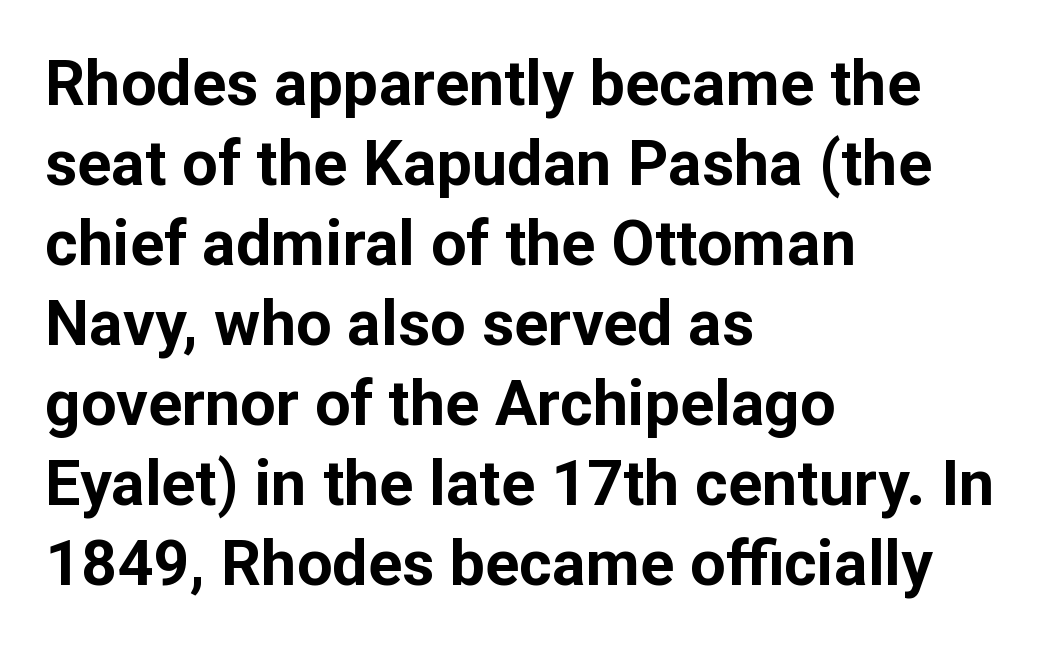
{"serif": "no", "italic": "no", "bold": "yes", "weight": "bold", "width": "normal", "stroke_contrast": "low", "x_height": "medium", "monospaced": "no", "underline": "no", "align": "left", "line_spacing": "normal", "line_spacing_ratio": 1.27, "letter_spacing": "normal", "letter_spacing_em": 0.0, "glyph_px": 63}
